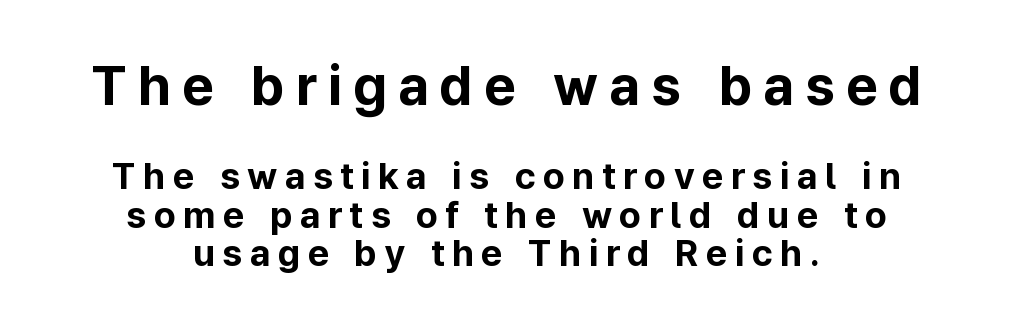
Between one letter and the next there's a generous, obvious gap. No word sits above an underline. These lines stack symmetrically, like a column narrowing and widening about its center. The lettering holds an erect, upright posture throughout. In terms of letterform style, serifs are entirely absent.
